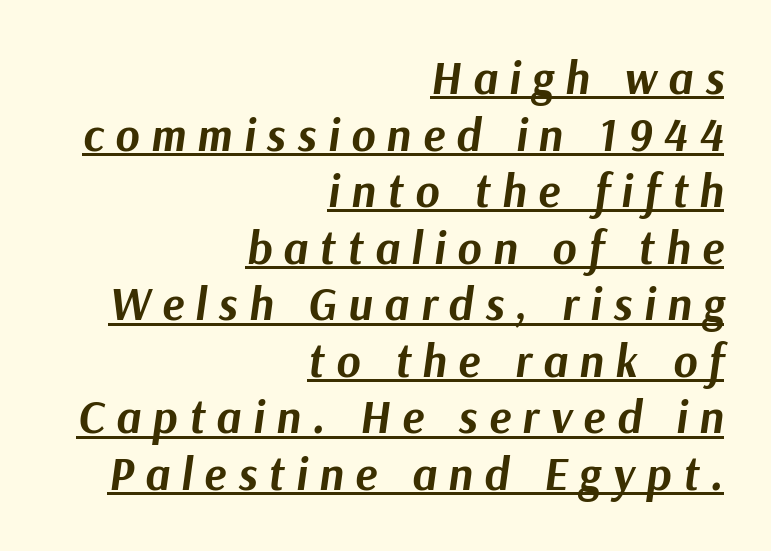
Q: Is the text bold? A: Yes.
Q: Is the text italic (slanted)? A: Yes, it leans right by about 9 degrees.
Q: Is the text underlined? A: Yes.
Q: How is the paragraph aligned? A: Right-aligned.
Q: Is the spacing between letters normal or unusually wide? A: Unusually wide.
Q: Width (condensed, normal, or wide)? A: Normal.
Q: Stroke contrast? A: Medium.
Q: x-height? A: Medium.
Q: Monospaced? A: No.
